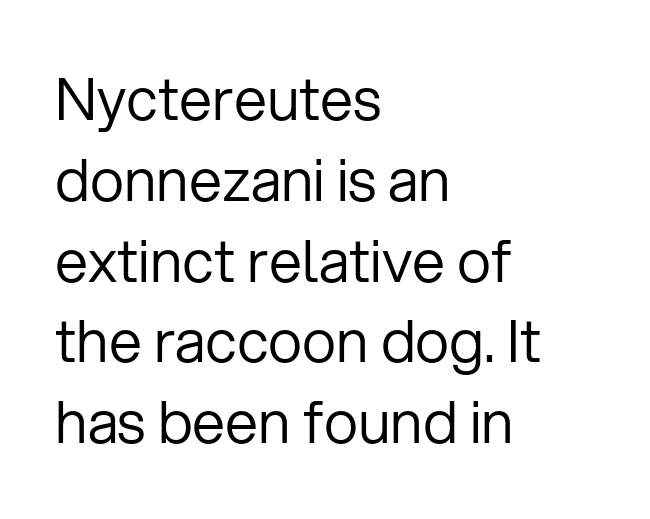
Q: Is the text bold? A: No.
Q: Is the text italic (slanted)? A: No, it is upright.
Q: Is the typeface a serif or a sans-serif typeface? A: Sans-serif.
Q: Is the text underlined? A: No.
Q: How is the paragraph aligned? A: Left-aligned.
Q: Is the spacing between letters normal or unusually wide? A: Normal.
Q: Is the spacing between lines tight, normal or loose? A: Normal.
Q: Width (condensed, normal, or wide)? A: Normal.
Q: Stroke contrast? A: Low.
Q: x-height? A: Medium.
Q: Monospaced? A: No.
